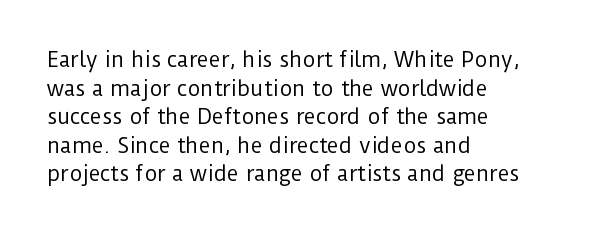
Q: Is the text bold? A: No.
Q: Is the text italic (slanted)? A: No, it is upright.
Q: Is the text underlined? A: No.
Q: How is the paragraph aligned? A: Left-aligned.
Q: Is the spacing between letters normal or unusually wide? A: Normal.
Q: Is the spacing between lines tight, normal or loose? A: Normal.
